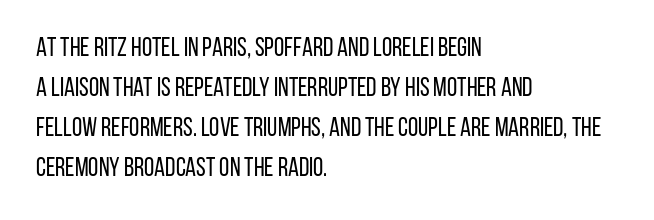
Descender tails drop into unmarked territory. Stroke mass is kept to a normal reading level or below. Default kerning and tracking; the words read as compact shapes. Teacher's note: observe the even left margin — that is flush-left alignment.
